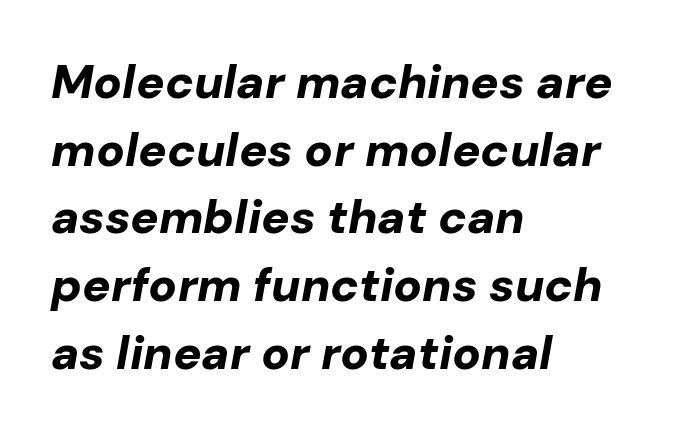
If you measured baseline to baseline, you'd find a middling distance. Style check: oblique. Short note: letters normally spaced. Glance below the letters and you will spot only blank space. The ragged edge is on the right, which tells us the setting is flush left. Summary of weight: heavy, a full bold.
